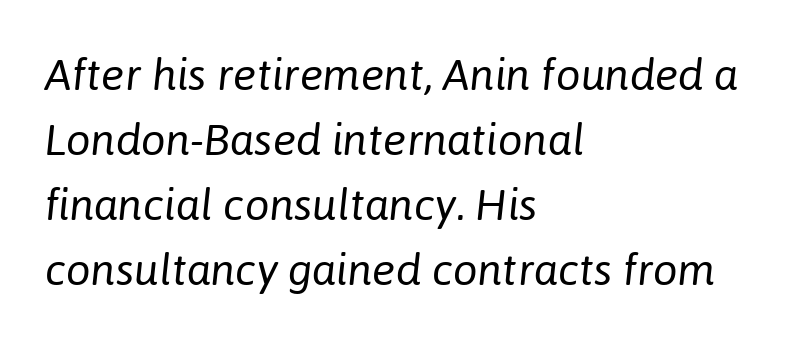
The tracking reads as untouched default to a designer's eye. Compared with a centered layout, this one pins lines to the left instead. One glance says typical: line gaps are just what's usual. Emphasis-style slanted type is in use. Each row of text sits above clean, open space.
